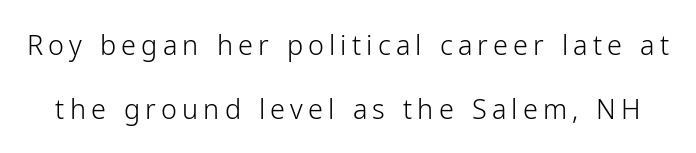
Summary of weight: not heavy and not bold. Clear beneath every line of the passage. Whoever set this chose breathing room over compactness in the vertical rhythm. In terms of posture, this sample is upright.
